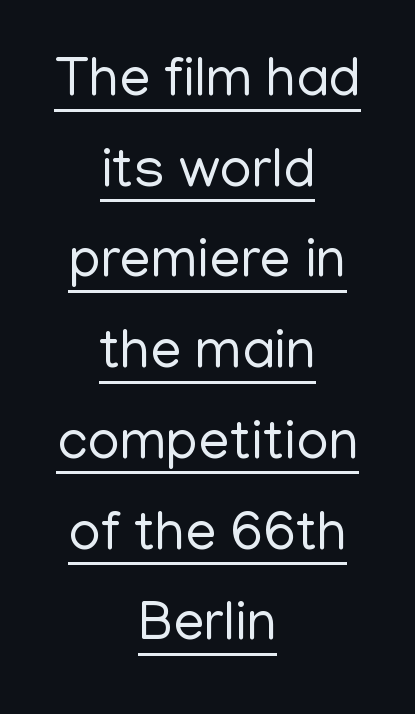
{"serif": "no", "italic": "no", "bold": "no", "weight": "regular", "width": "normal", "stroke_contrast": "low", "x_height": "medium", "monospaced": "no", "underline": "yes", "align": "center", "line_spacing": "normal", "line_spacing_ratio": 1.62, "letter_spacing": "normal", "letter_spacing_em": 0.0, "glyph_px": 56}
